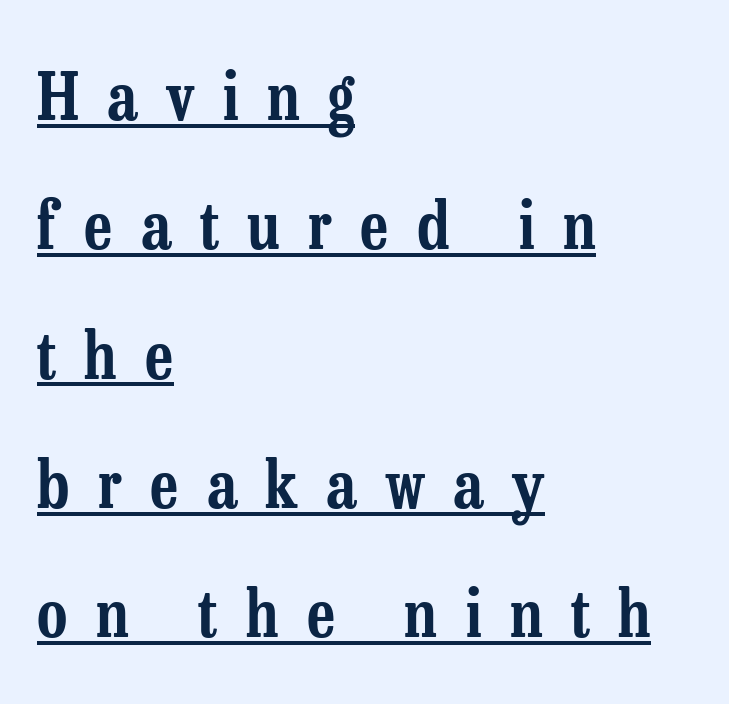
{"serif": "yes", "italic": "no", "width": "condensed", "stroke_contrast": "low", "x_height": "medium", "monospaced": "no", "underline": "yes", "align": "left", "line_spacing": "loose", "line_spacing_ratio": 1.96, "letter_spacing": "wide", "letter_spacing_em": 0.43, "glyph_px": 66}
